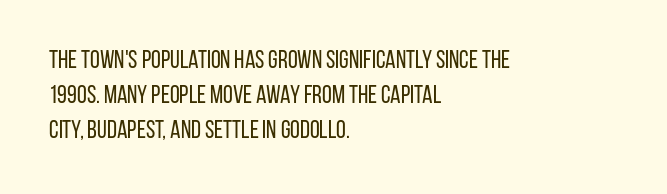
Q: Is the text bold? A: No.
Q: Is the text italic (slanted)? A: No, it is upright.
Q: Is the text underlined? A: No.
Q: How is the paragraph aligned? A: Left-aligned.
Q: Is the spacing between letters normal or unusually wide? A: Normal.
Q: Is the spacing between lines tight, normal or loose? A: Normal.
